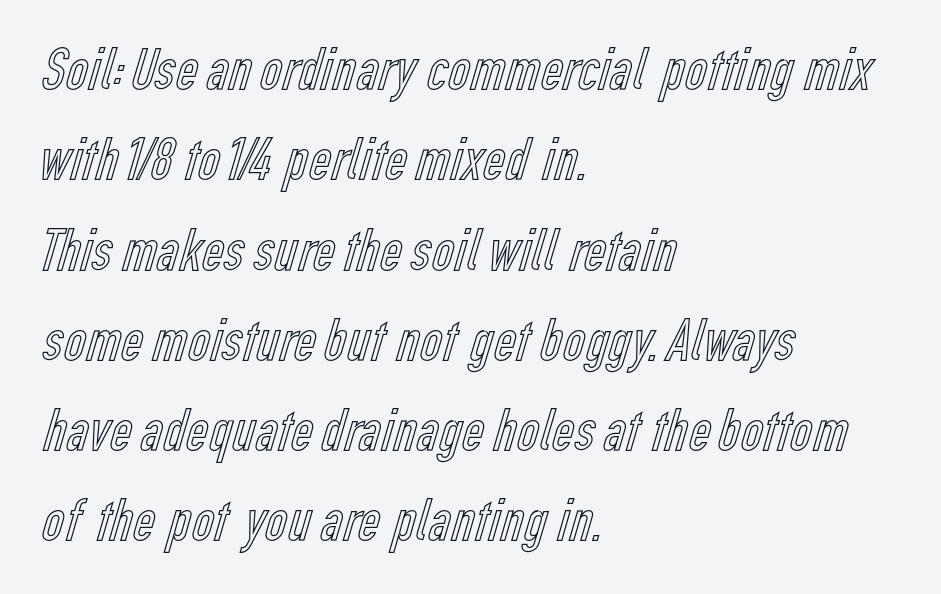
Q: Is the text italic (slanted)? A: Yes.
Q: Is the text underlined? A: No.
Q: How is the paragraph aligned? A: Left-aligned.
Q: Is the spacing between letters normal or unusually wide? A: Normal.
Q: Is the spacing between lines tight, normal or loose? A: Normal.
Q: Width (condensed, normal, or wide)? A: Condensed.
Q: x-height? A: Medium.
Q: Monospaced? A: No.
